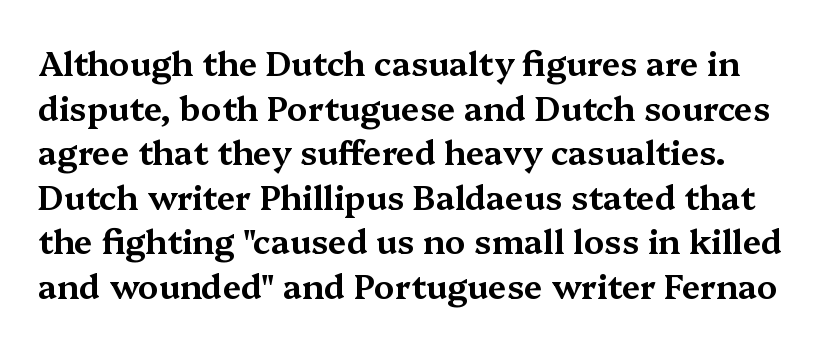
Q: Is the text italic (slanted)? A: No, it is upright.
Q: Is the typeface a serif or a sans-serif typeface? A: Serif.
Q: Is the text underlined? A: No.
Q: Is the spacing between letters normal or unusually wide? A: Normal.
Q: Is the spacing between lines tight, normal or loose? A: Normal.
Q: Width (condensed, normal, or wide)? A: Wide.
Q: Stroke contrast? A: Medium.
Q: x-height? A: Medium.
Q: Monospaced? A: No.
